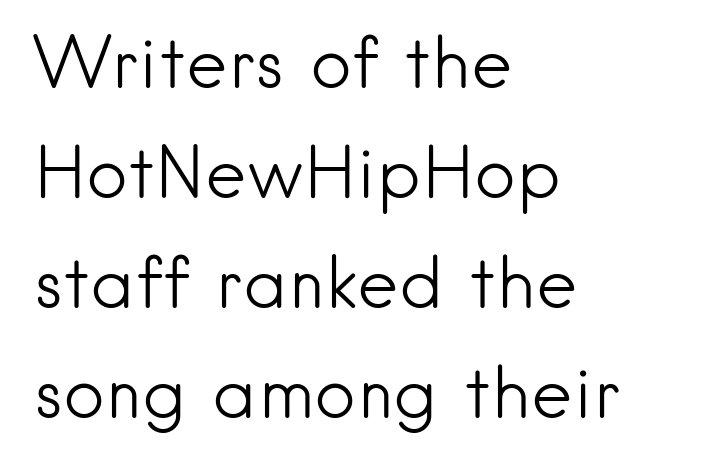
The image shows 71 px light sans-serif type, upright; set left-aligned, normal line spacing (1.55x), normal letter spacing, not underlined; low stroke contrast and a small x-height.
